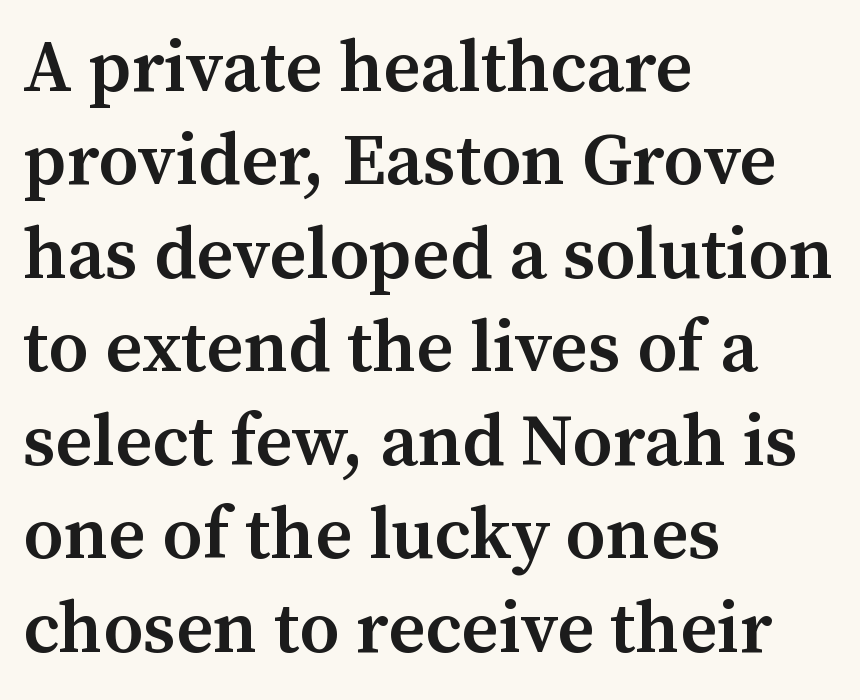
Posture: upright roman. Character widths vary here, with narrow letters taking less room than wide ones. Stroke thickness is moderately raised; the sample reads as semibold. The baseline area is clear. The tracking reads as untouched default to a designer's eye. Classification — serif.
